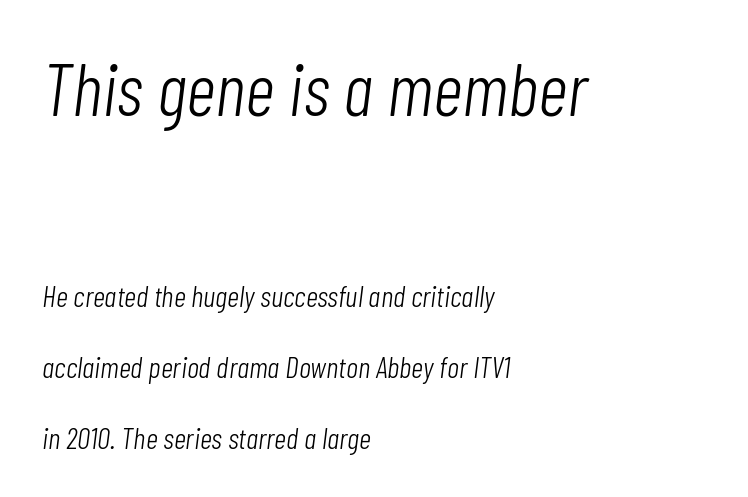
This sample trades compactness for vertical openness between lines. This sample uses an oblique cut, with every glyph tilted off the vertical. If you drew a ruler down the left edge, every line would touch it. Do the characters align in a grid? No, the font is proportional. Here the glyphs are tracked normally, forming tight word shapes. Typesetter's note — upper block bumped up in size, lower block left smaller.
